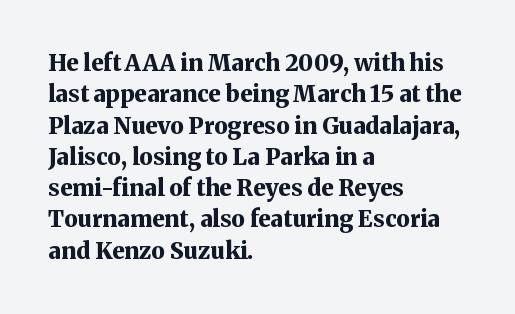
If you drew a line through each stem, it would be perfectly vertical. The face used here has the dense, thick strokes of a bold. All the whitespace from short lines collects on the right. Observe the ordinary spacing: letters are neighbours, not strangers. Rule under the text: the space is simply empty.
